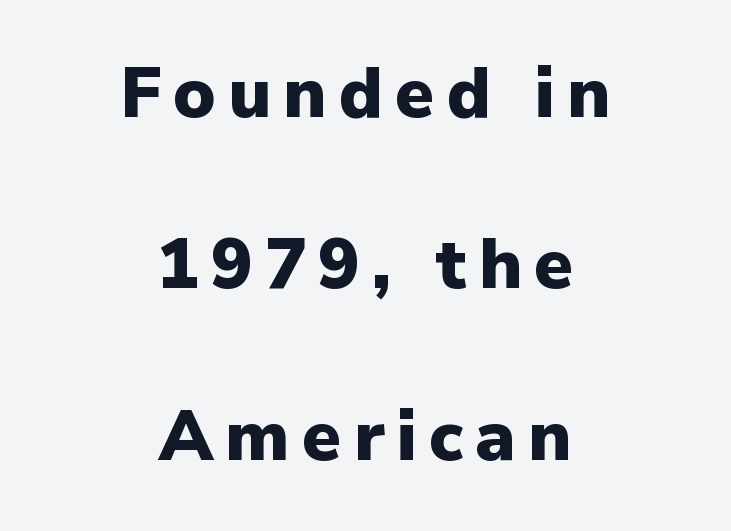
{"serif": "no", "italic": "no", "bold": "yes", "weight": "heavy", "width": "normal", "stroke_contrast": "low", "x_height": "medium", "monospaced": "no", "underline": "no", "align": "center", "line_spacing": "loose", "line_spacing_ratio": 2.45, "glyph_px": 70}
